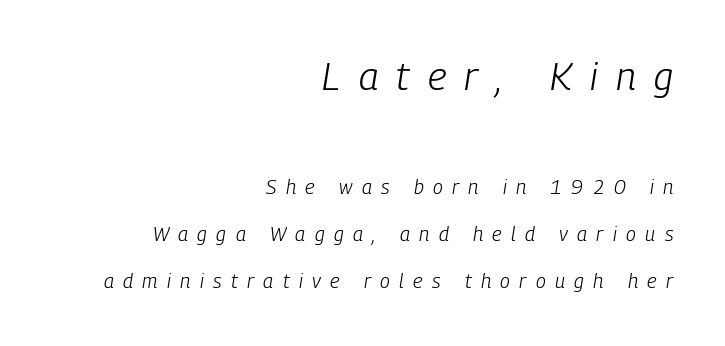
Q: Is the text bold? A: No.
Q: Is the text italic (slanted)? A: Yes, it leans right by about 9 degrees.
Q: Is the text underlined? A: No.
Q: How is the paragraph aligned? A: Right-aligned.
Q: Is the spacing between letters normal or unusually wide? A: Unusually wide.
Q: Is the spacing between lines tight, normal or loose? A: Loose.
Q: Which block of text is set in a larger size, the first (top) or the second (bottom)? A: The first (top) one.
Q: Width (condensed, normal, or wide)? A: Condensed.
Q: Stroke contrast? A: Low.
Q: x-height? A: Medium.
Q: Monospaced? A: No.
